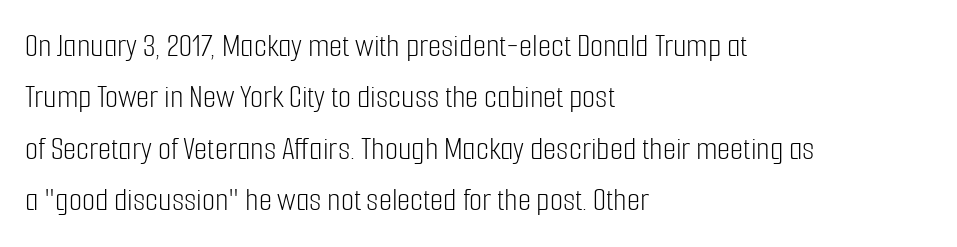
The paragraph has a hard left edge and a soft right edge. This is the regular roman posture of the typeface. Think of a printed novel: that variable character pitch is what you see here. In terms of leading, this rendering sits right in the middle.
